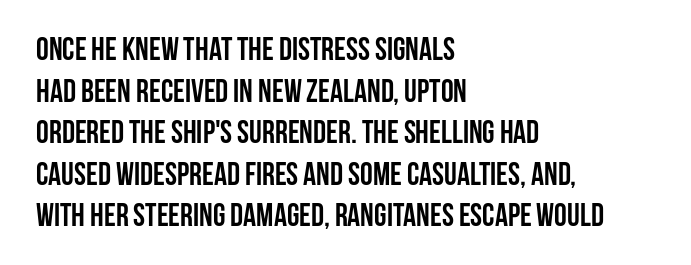
What's the leading like? Ordinary, nothing unusual. Compared with an ordinary text face, these strokes are far heavier — a full bold. Any mark beneath the type? The region is blank. What kind of face is this? One without serifs — a sans. The letters advance in unequal steps, a hallmark of proportional type. This sample is left-justified, so line endings fall wherever the words run out.
